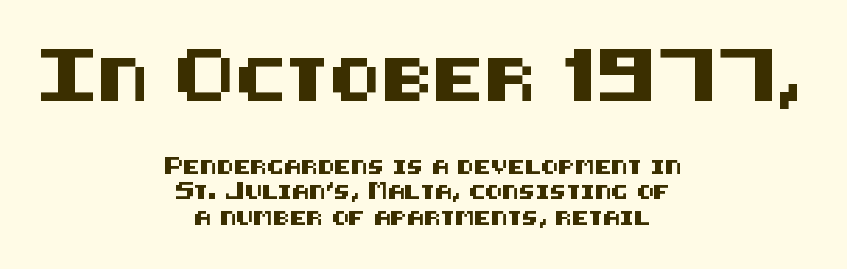
This is roman type, the default non-slanted kind. Observe the ordinary spacing: letters are neighbours, not strangers. A student would notice the top passage is typeset larger than what follows. Alignment: centered. Look at the bottom of the vertical strokes: they stop flat, with no serifs. The passage shown is not underscored anywhere.
